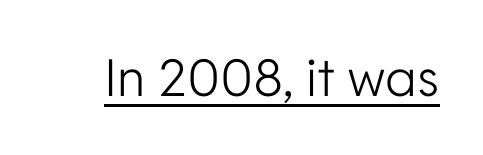
Q: Is the text bold? A: No.
Q: Is the text italic (slanted)? A: No, it is upright.
Q: Is the typeface a serif or a sans-serif typeface? A: Sans-serif.
Q: Is the text underlined? A: Yes.
Q: Is the spacing between letters normal or unusually wide? A: Normal.
Q: Width (condensed, normal, or wide)? A: Normal.
Q: Stroke contrast? A: Low.
Q: x-height? A: Medium.
Q: Monospaced? A: No.
